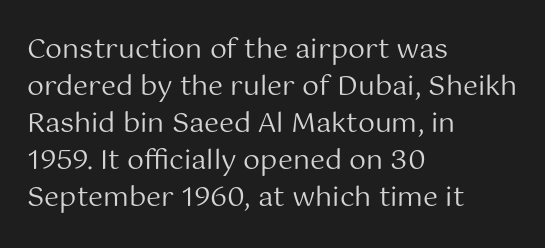
Q: Is the text bold? A: No.
Q: Is the text italic (slanted)? A: No, it is upright.
Q: Is the text underlined? A: No.
Q: How is the paragraph aligned? A: Left-aligned.
Q: Is the spacing between letters normal or unusually wide? A: Normal.
Q: Is the spacing between lines tight, normal or loose? A: Normal.
